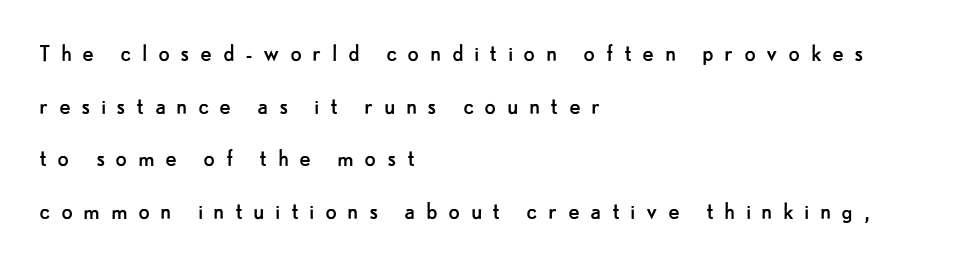
The image shows 27 px text type, upright; set left-aligned, loose line spacing (1.95x), unusually wide letter spacing (+0.38 em), not underlined.
